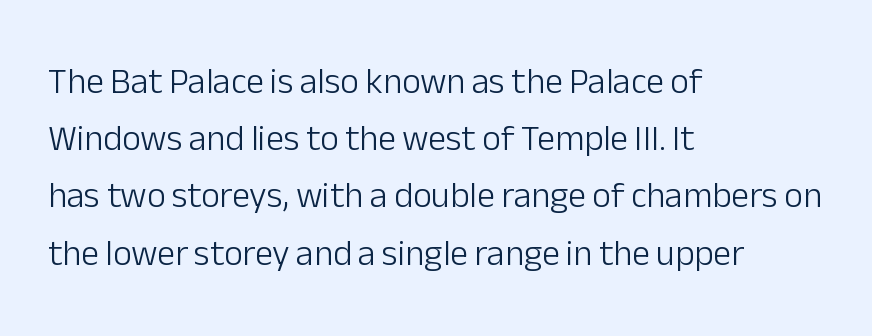
The image shows 36 px light sans-serif type, upright; set left-aligned, normal line spacing (1.59x), normal letter spacing, not underlined; low stroke contrast and a medium x-height.
